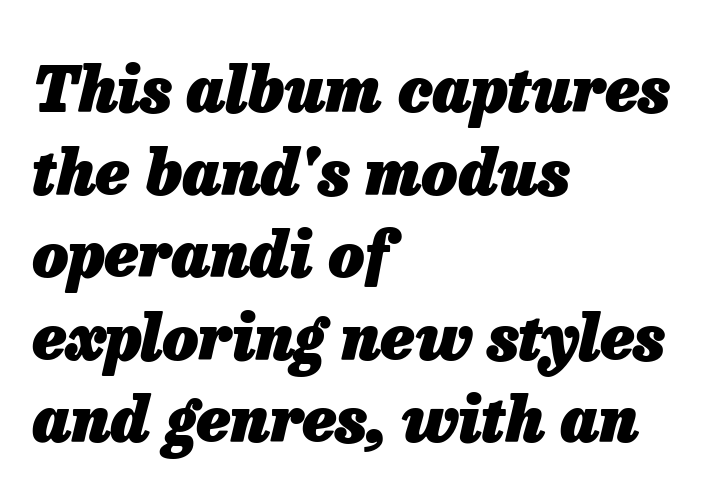
Q: Is the text bold? A: Yes.
Q: Is the text italic (slanted)? A: Yes, it leans right by about 13 degrees.
Q: Is the text underlined? A: No.
Q: How is the paragraph aligned? A: Left-aligned.
Q: Is the spacing between letters normal or unusually wide? A: Normal.
Q: Is the spacing between lines tight, normal or loose? A: Normal.
Q: Width (condensed, normal, or wide)? A: Normal.
Q: Stroke contrast? A: Low.
Q: x-height? A: Medium.
Q: Monospaced? A: No.
